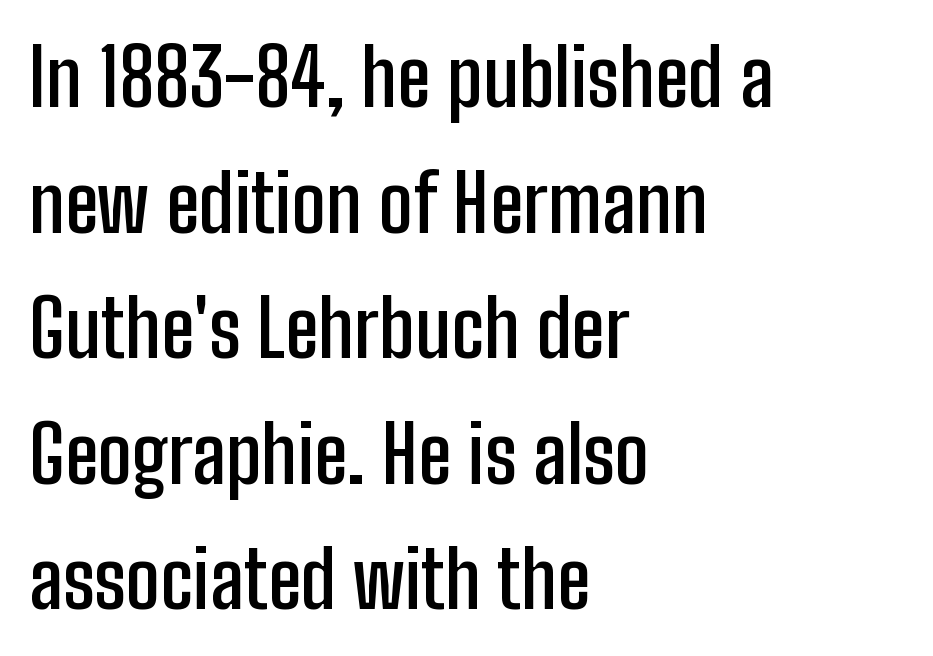
Q: Is the text bold? A: Semi-bold.
Q: Is the text italic (slanted)? A: No, it is upright.
Q: Is the typeface a serif or a sans-serif typeface? A: Sans-serif.
Q: Is the text underlined? A: No.
Q: How is the paragraph aligned? A: Left-aligned.
Q: Is the spacing between letters normal or unusually wide? A: Normal.
Q: Is the spacing between lines tight, normal or loose? A: Normal.
Q: Width (condensed, normal, or wide)? A: Condensed.
Q: Stroke contrast? A: Low.
Q: x-height? A: Medium.
Q: Monospaced? A: No.
